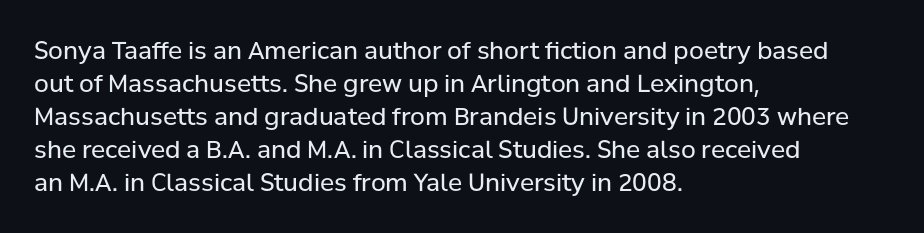
These lines stack with their left ends in a neat column. Letters rest on an invisible, unmarked baseline. The lines sit at an ordinary, default distance from one another. The type sits square on the baseline with zero lean. No letter is thick-stroked: the sample isn't bold. Default kerning and tracking; the words read as compact shapes.
